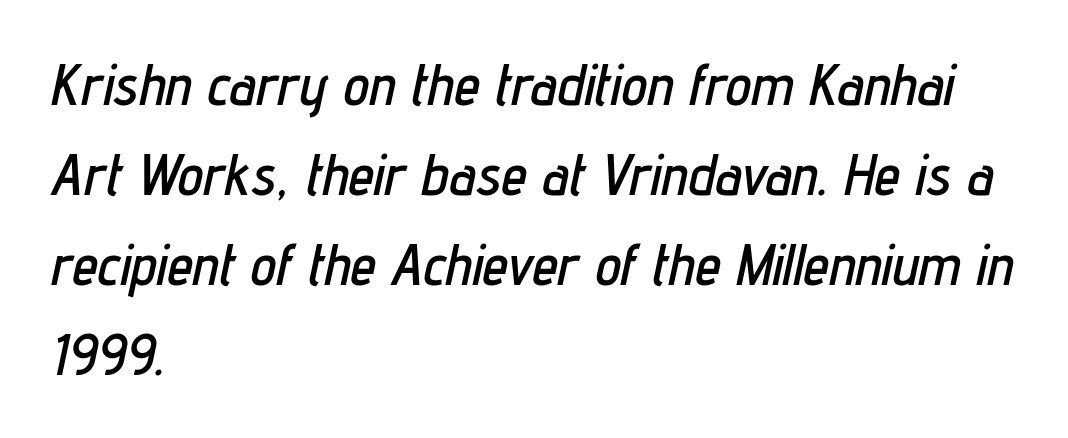
Nothing unusual about the tracking: characters are spaced as the font intends. The foot of each line stays bare and open. The letters advance in unequal steps, a hallmark of proportional type. The glyphs look as if they've been sheared to an angle. Vertically, the passage feels balanced, rows spaced as you'd expect.
